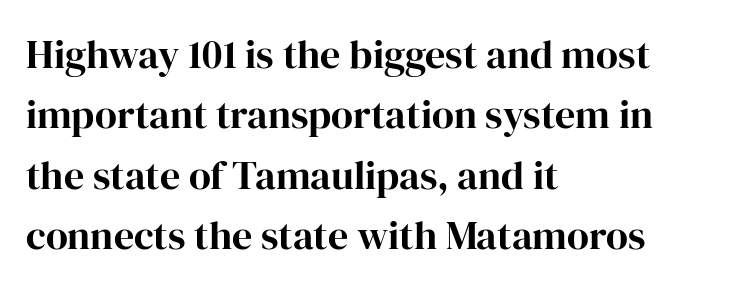
Q: Is the text italic (slanted)? A: No, it is upright.
Q: Is the typeface a serif or a sans-serif typeface? A: Serif.
Q: Is the text underlined? A: No.
Q: How is the paragraph aligned? A: Left-aligned.
Q: Is the spacing between letters normal or unusually wide? A: Normal.
Q: Is the spacing between lines tight, normal or loose? A: Normal.
Q: Width (condensed, normal, or wide)? A: Normal.
Q: Stroke contrast? A: High.
Q: x-height? A: Medium.
Q: Monospaced? A: No.
